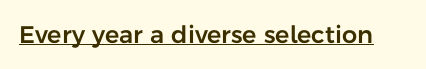
{"italic": "no", "underline": "yes", "letter_spacing": "normal", "letter_spacing_em": 0.0, "glyph_px": 24}
